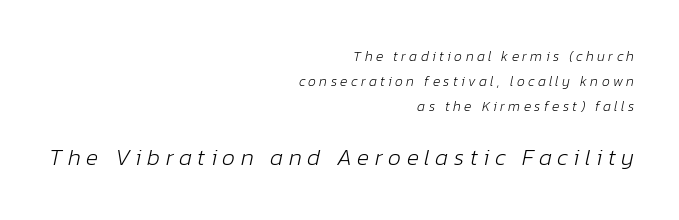
Q: Is the text bold? A: No.
Q: Is the text italic (slanted)? A: Yes, it leans right by about 12 degrees.
Q: Is the text underlined? A: No.
Q: How is the paragraph aligned? A: Right-aligned.
Q: Is the spacing between letters normal or unusually wide? A: Unusually wide.
Q: Which block of text is set in a larger size, the first (top) or the second (bottom)? A: The second (bottom) one.
